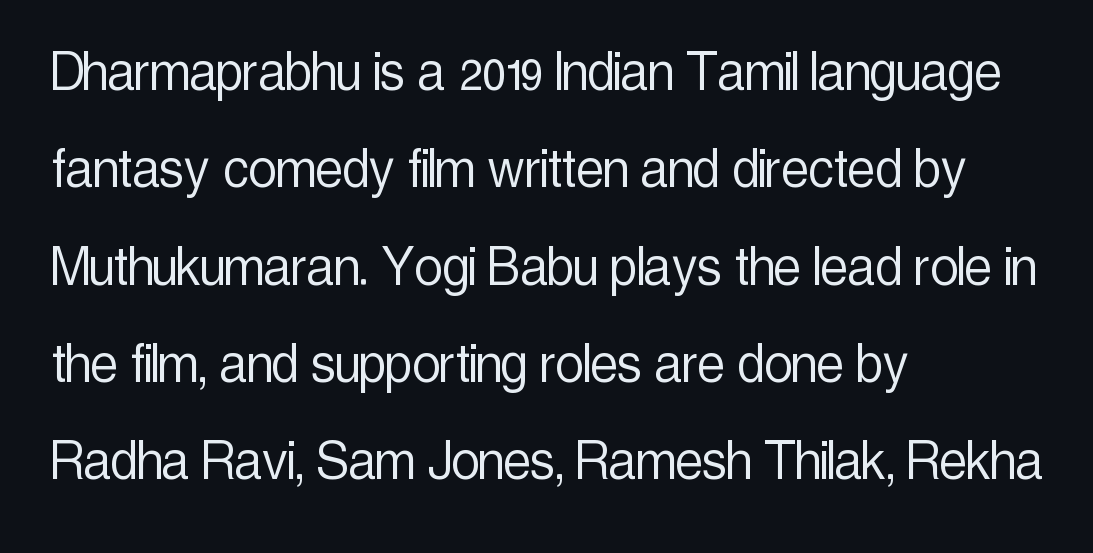
Inter-character spacing is left at the font's built-in metrics. Designer's note — italics off, roman on. Is this a fixed-width face? No — the glyphs have proportional, varying widths. Summary of vertical rhythm: regular, with standard interline spacing.
